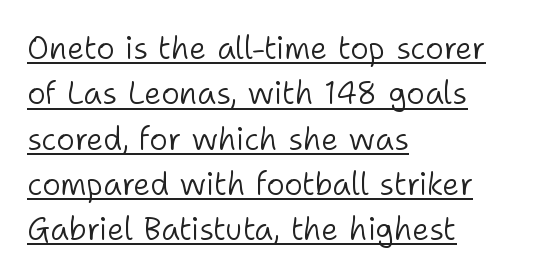
The image shows 31 px light sans-serif type, upright; set left-aligned, normal line spacing (1.46x), normal letter spacing, underlined; low stroke contrast and a medium x-height.
